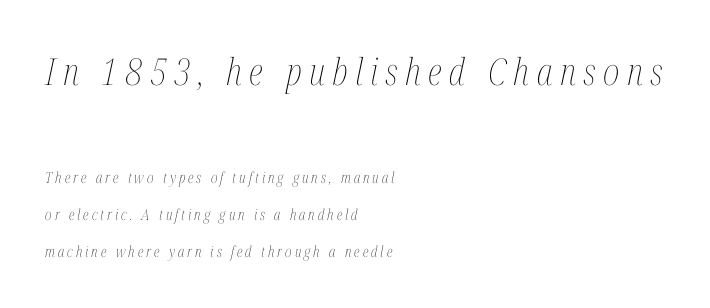
Q: Is the text bold? A: No.
Q: Is the text italic (slanted)? A: Yes, it leans right by about 12 degrees.
Q: Is the text underlined? A: No.
Q: How is the paragraph aligned? A: Left-aligned.
Q: Is the spacing between letters normal or unusually wide? A: Unusually wide.
Q: Is the spacing between lines tight, normal or loose? A: Loose.
Q: Which block of text is set in a larger size, the first (top) or the second (bottom)? A: The first (top) one.
Q: Width (condensed, normal, or wide)? A: Condensed.
Q: Stroke contrast? A: Medium.
Q: x-height? A: Medium.
Q: Monospaced? A: No.
